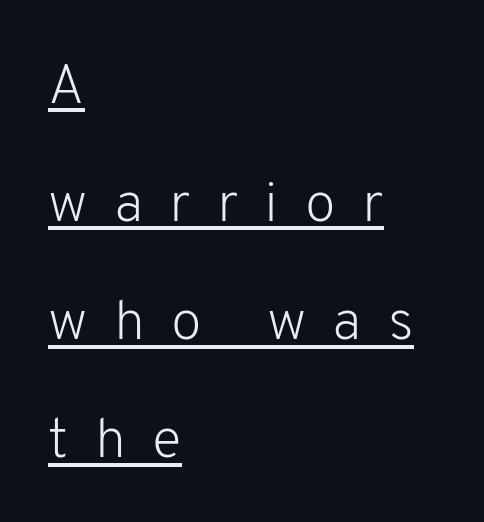
The image shows 56 px light sans-serif type, upright; set left-aligned, loose line spacing (2.11x), unusually wide letter spacing (+0.47 em), underlined; low stroke contrast and a medium x-height.
